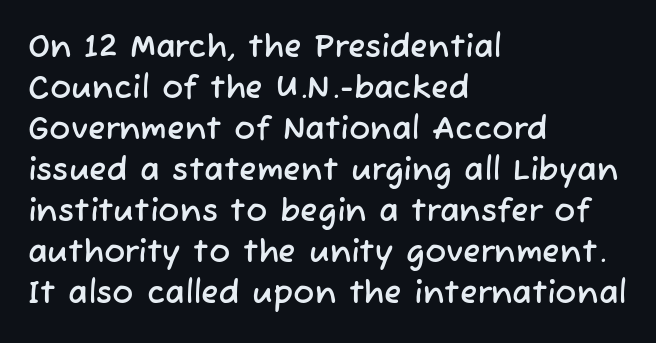
Leftover space on each line is placed entirely after the last word. Proportional: the letters do not fall into vertical columns. No word sits above an underline. Normally led — the rows are evenly, conventionally spaced. These lines are composed in type without serifs.
